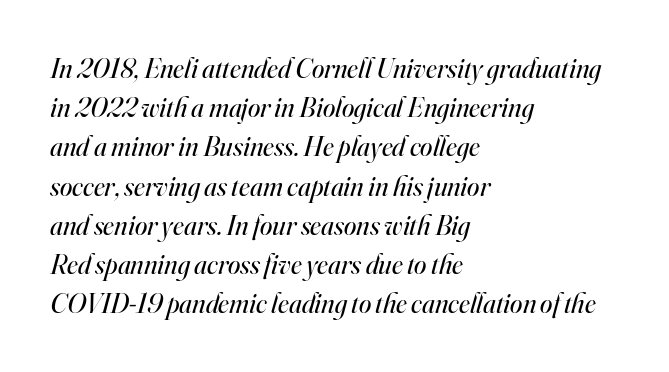
The image shows 28 px regular-weight serif type, italic (leaning right); set left-aligned, normal line spacing (1.4x), normal letter spacing, not underlined; high stroke contrast and a small x-height.
